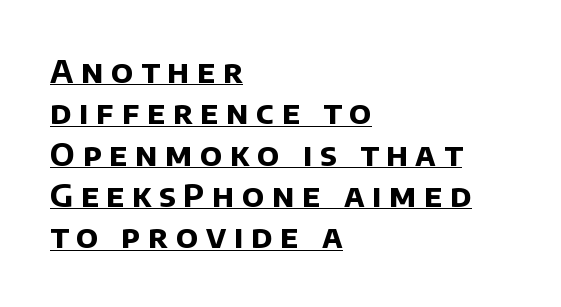
{"serif": "no", "bold": "yes", "weight": "bold", "width": "normal", "stroke_contrast": "low", "x_height": "large", "monospaced": "no", "underline": "yes", "align": "left", "line_spacing": "normal", "line_spacing_ratio": 1.29, "letter_spacing": "wide", "letter_spacing_em": 0.24, "glyph_px": 32}
